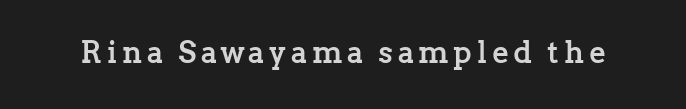
The image shows 31 px semibold serif type, upright; set not underlined; low stroke contrast and a medium x-height.
